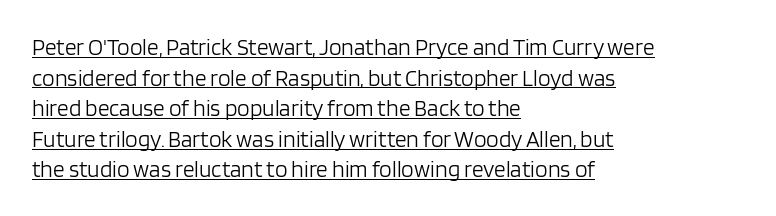
Q: Is the text bold? A: No.
Q: Is the text italic (slanted)? A: No, it is upright.
Q: Is the text underlined? A: Yes.
Q: How is the paragraph aligned? A: Left-aligned.
Q: Is the spacing between letters normal or unusually wide? A: Normal.
Q: Is the spacing between lines tight, normal or loose? A: Normal.
